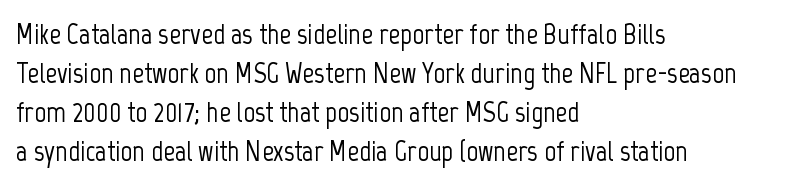
Q: Is the text italic (slanted)? A: No, it is upright.
Q: Is the typeface a serif or a sans-serif typeface? A: Sans-serif.
Q: Is the text underlined? A: No.
Q: How is the paragraph aligned? A: Left-aligned.
Q: Is the spacing between letters normal or unusually wide? A: Normal.
Q: Is the spacing between lines tight, normal or loose? A: Normal.
Q: Width (condensed, normal, or wide)? A: Condensed.
Q: Stroke contrast? A: Low.
Q: x-height? A: Medium.
Q: Monospaced? A: No.
